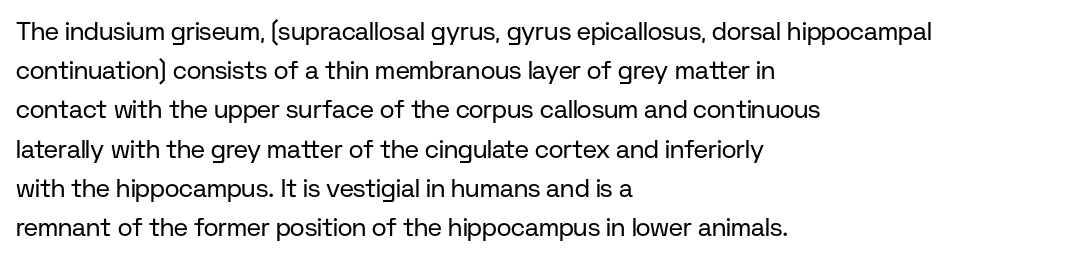
The image shows 25 px text type, upright; set left-aligned, normal line spacing (1.57x), normal letter spacing, not underlined.
